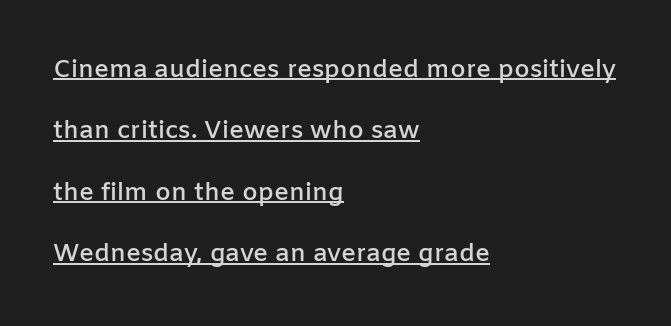
Q: Is the text bold? A: Semi-bold.
Q: Is the text italic (slanted)? A: No, it is upright.
Q: Is the text underlined? A: Yes.
Q: How is the paragraph aligned? A: Left-aligned.
Q: Is the spacing between letters normal or unusually wide? A: Normal.
Q: Is the spacing between lines tight, normal or loose? A: Loose.
